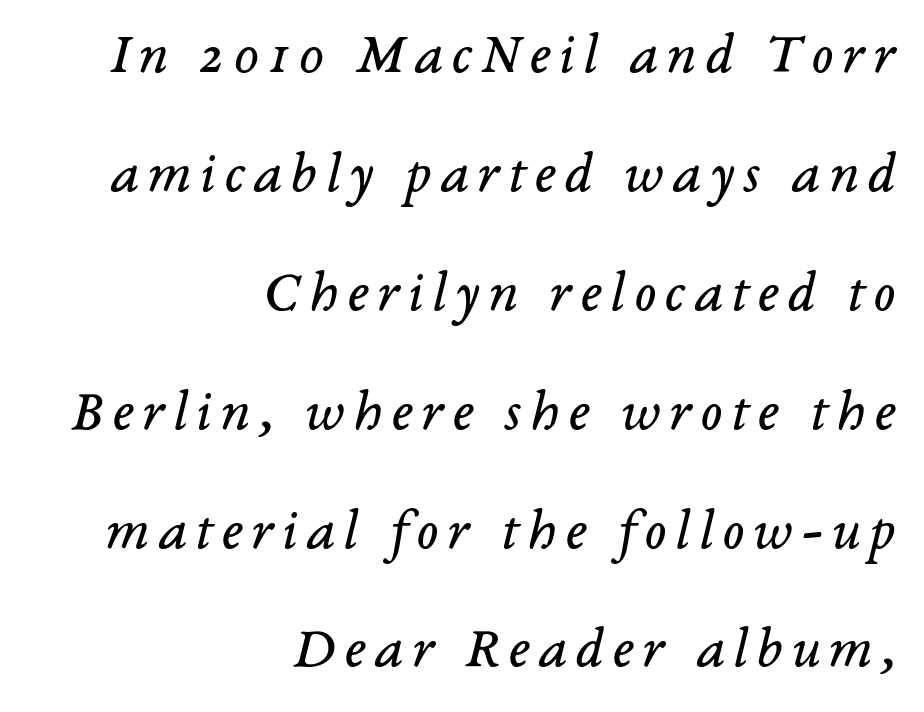
The lines in this sample share a right terminus and differ only in where they begin. The face used here is seriffed, in the tradition of book romans. The rendering applies a slant to the glyphs. Horizontal bands of white between lines are thick stripes. Each row of text sits above clean, open space.
